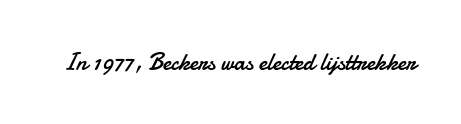
Q: Is the text bold? A: No.
Q: Is the text italic (slanted)? A: Yes.
Q: Is the text underlined? A: No.
Q: Is the spacing between letters normal or unusually wide? A: Normal.
